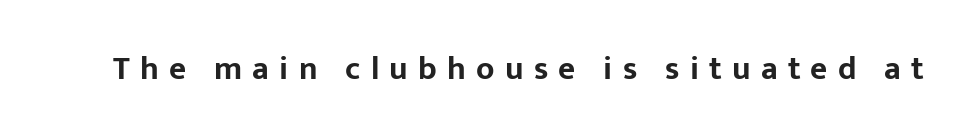
Compared with typical body copy, the letter spacing here is much looser. This sample has the flowing, uneven cadence of proportional lettering. Is the type bold? Yes — the strokes are clearly thick and heavy. A typesetter would label this face a sans. Unmarked baselines from the first word to the last. Characters remain perfectly vertical along every line.
